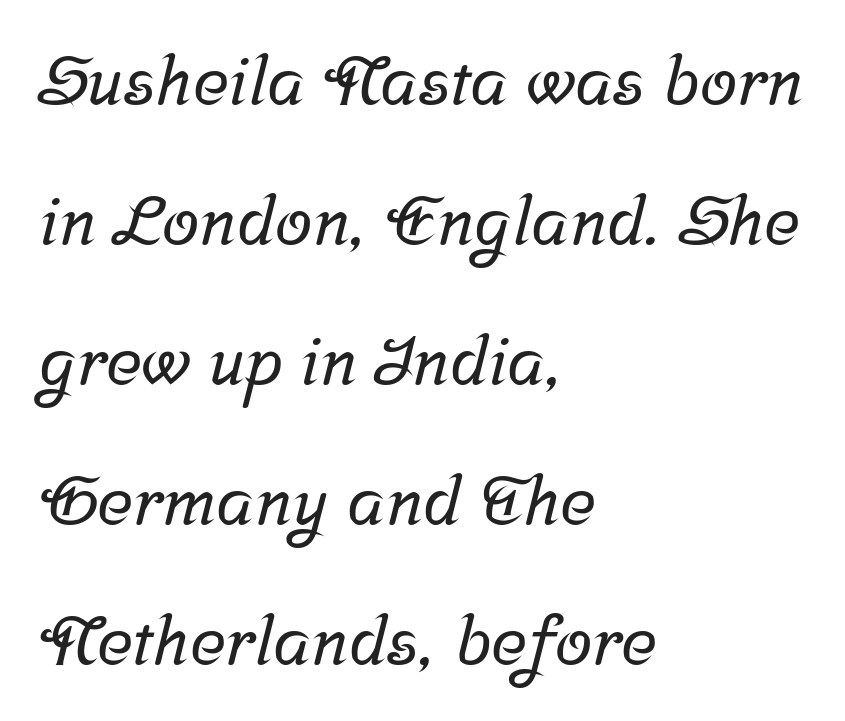
Q: Is the text underlined? A: No.
Q: How is the paragraph aligned? A: Left-aligned.
Q: Is the spacing between letters normal or unusually wide? A: Normal.
Q: Is the spacing between lines tight, normal or loose? A: Loose.
Q: Width (condensed, normal, or wide)? A: Normal.
Q: Stroke contrast? A: Low.
Q: x-height? A: Medium.
Q: Monospaced? A: No.
